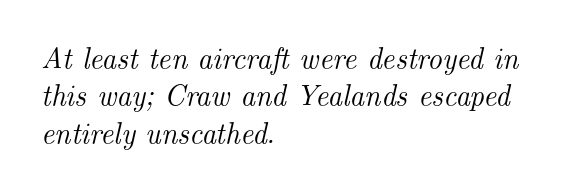
The image shows 29 px serif type, italic (leaning right); set left-aligned, normal line spacing (1.29x), normal letter spacing, not underlined; medium stroke contrast and a small x-height.
